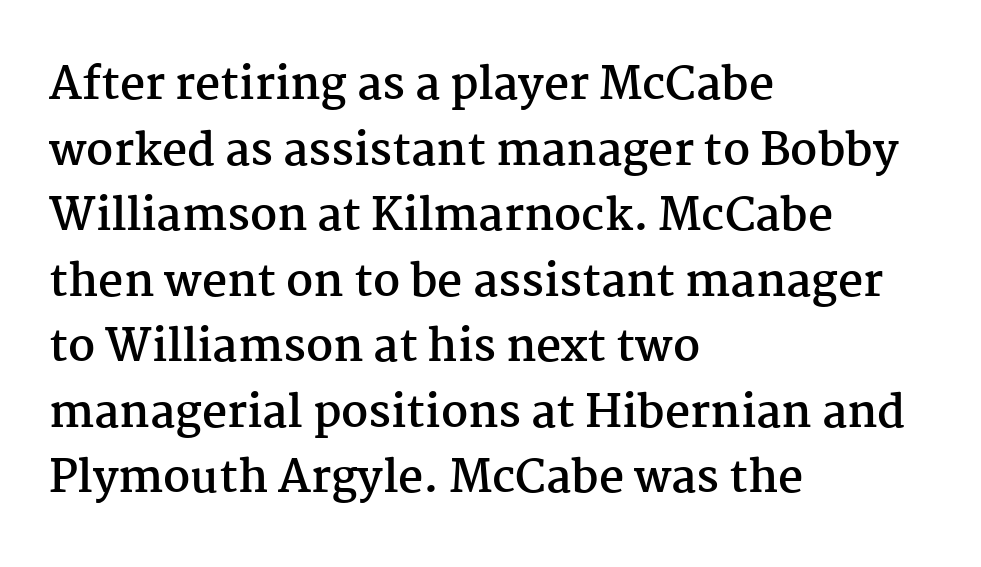
Q: Is the text bold? A: Yes.
Q: Is the text italic (slanted)? A: No, it is upright.
Q: Is the typeface a serif or a sans-serif typeface? A: Serif.
Q: Is the text underlined? A: No.
Q: How is the paragraph aligned? A: Left-aligned.
Q: Is the spacing between letters normal or unusually wide? A: Normal.
Q: Is the spacing between lines tight, normal or loose? A: Normal.
Q: Width (condensed, normal, or wide)? A: Normal.
Q: Stroke contrast? A: Medium.
Q: x-height? A: Medium.
Q: Monospaced? A: No.
